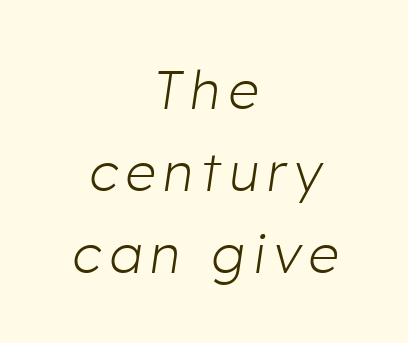
The image shows 54 px light type, italic (leaning right); set centered, normal line spacing (1.52x), not underlined; low stroke contrast and a medium x-height.
